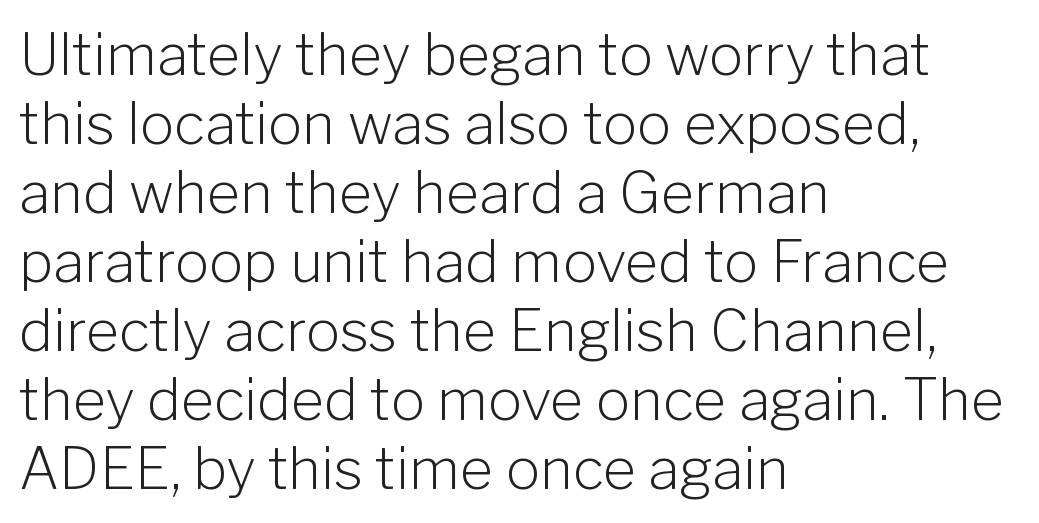
Q: Is the text bold? A: No.
Q: Is the text italic (slanted)? A: No, it is upright.
Q: Is the typeface a serif or a sans-serif typeface? A: Sans-serif.
Q: Is the text underlined? A: No.
Q: How is the paragraph aligned? A: Left-aligned.
Q: Is the spacing between letters normal or unusually wide? A: Normal.
Q: Width (condensed, normal, or wide)? A: Normal.
Q: Stroke contrast? A: Low.
Q: x-height? A: Medium.
Q: Monospaced? A: No.
